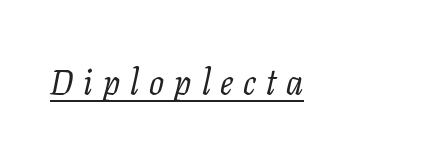
The image shows 35 px regular-weight serif type, italic (leaning right); set unusually wide letter spacing (+0.29 em), underlined; low stroke contrast and a medium x-height.
